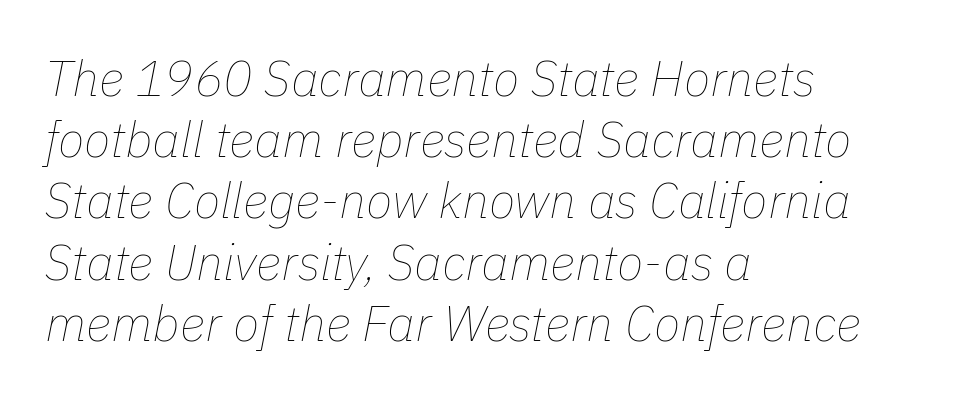
Weight class: somewhere from thin through regular. The ragged edge is on the right, which tells us the setting is flush left. Does extra space separate the letters? No, they use regular spacing. The text carries the slant typical of an italic or oblique font.
